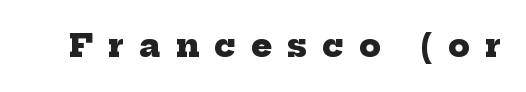
The image shows 31 px heavy serif type; set unusually wide letter spacing (+0.5 em), not underlined; low stroke contrast and a medium x-height.
